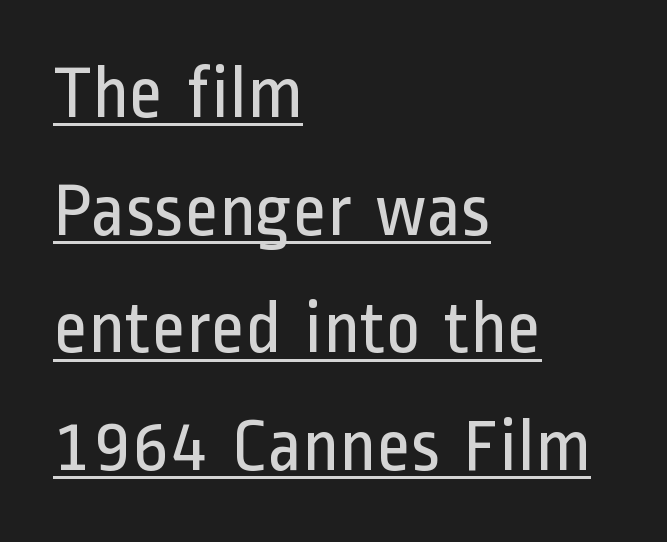
The image shows 75 px regular-weight, condensed sans-serif type, upright; set left-aligned, normal line spacing (1.57x), normal letter spacing, underlined; low stroke contrast and a medium x-height.
